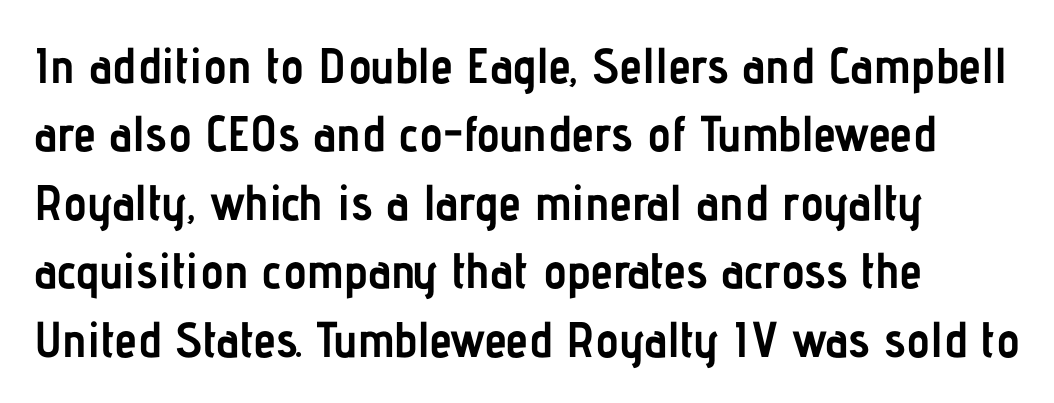
{"serif": "no", "italic": "no", "bold": "yes", "weight": "semibold", "width": "condensed", "stroke_contrast": "low", "x_height": "medium", "monospaced": "no", "underline": "no", "align": "left", "line_spacing": "normal", "line_spacing_ratio": 1.37, "letter_spacing": "normal", "letter_spacing_em": 0.0, "glyph_px": 50}
